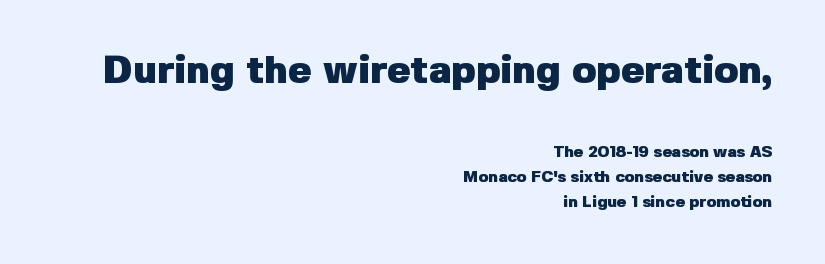
Q: Is the text bold? A: Yes.
Q: Is the text italic (slanted)? A: No, it is upright.
Q: Is the typeface a serif or a sans-serif typeface? A: Sans-serif.
Q: Is the text underlined? A: No.
Q: How is the paragraph aligned? A: Right-aligned.
Q: Is the spacing between letters normal or unusually wide? A: Normal.
Q: Is the spacing between lines tight, normal or loose? A: Normal.
Q: Which block of text is set in a larger size, the first (top) or the second (bottom)? A: The first (top) one.
Q: Width (condensed, normal, or wide)? A: Normal.
Q: Stroke contrast? A: Low.
Q: x-height? A: Medium.
Q: Monospaced? A: No.
